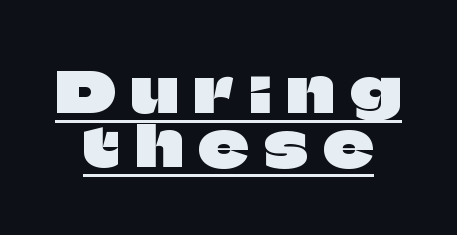
Caption: lettering with a line underneath. These lines huddle together more closely than default settings would place them. Here the designer chose a conventional face with non-uniform glyph widths. Nothing sits at the stroke ends, so this counts as sans-serif. In terms of letterspacing, this is a distinctly airy, spread setting. You can tell it's not italic because the verticals are truly vertical.
